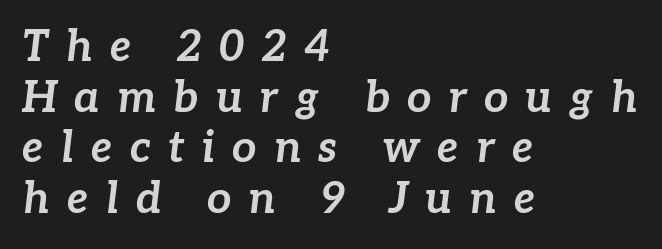
The image shows 43 px bold type, italic (leaning right); set left-aligned, line spacing 1.18x, unusually wide letter spacing (+0.4 em), not underlined; low stroke contrast and a medium x-height.
